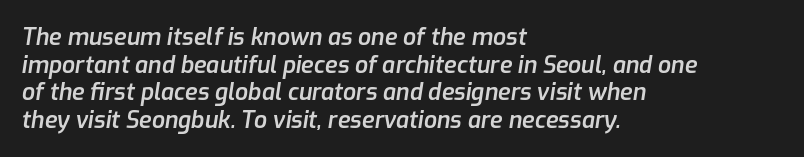
The image shows 23 px text type, italic (leaning right); set left-aligned, line spacing 1.2x, normal letter spacing, not underlined.
